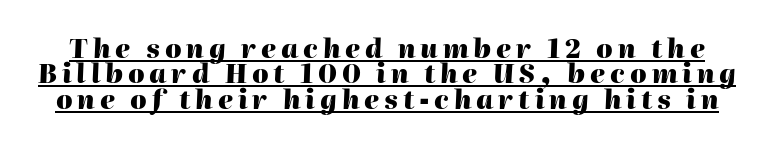
It's the slanting kind of type. Line spacing here is tight. Its strokes are broad and dark, the hallmark of bold type. Somebody hit Ctrl+U on this one — the words are underlined.
